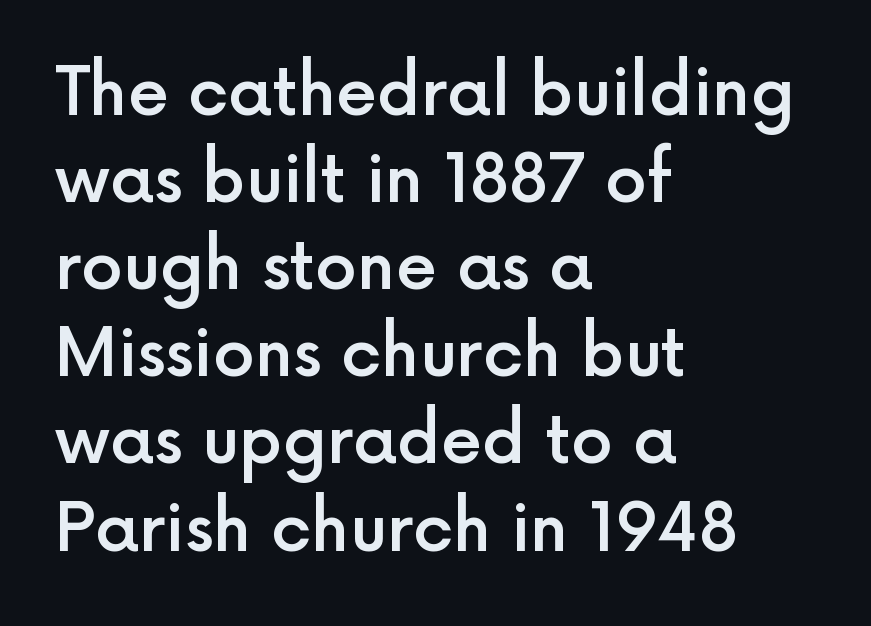
The image shows 66 px semibold sans-serif type, upright; set left-aligned, normal line spacing (1.32x), normal letter spacing, not underlined; a medium x-height.
